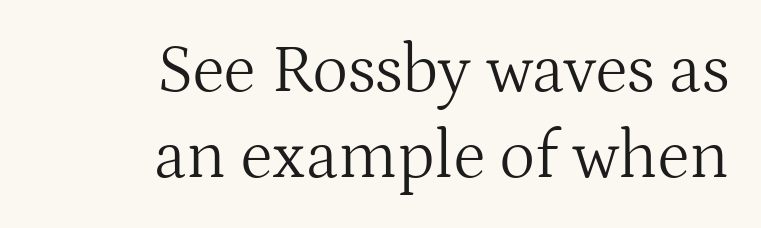
Q: Is the text bold? A: No.
Q: Is the text italic (slanted)? A: No, it is upright.
Q: Is the typeface a serif or a sans-serif typeface? A: Serif.
Q: Is the text underlined? A: No.
Q: How is the paragraph aligned? A: Right-aligned.
Q: Is the spacing between letters normal or unusually wide? A: Normal.
Q: Is the spacing between lines tight, normal or loose? A: Normal.
Q: Width (condensed, normal, or wide)? A: Normal.
Q: Stroke contrast? A: Medium.
Q: x-height? A: Medium.
Q: Monospaced? A: No.
